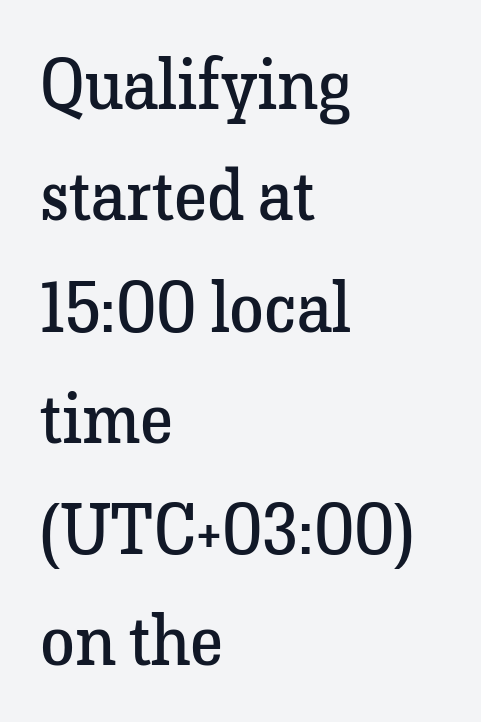
The image shows 70 px regular-weight serif type, upright; set left-aligned, normal line spacing (1.59x), normal letter spacing, not underlined; low stroke contrast and a medium x-height.
